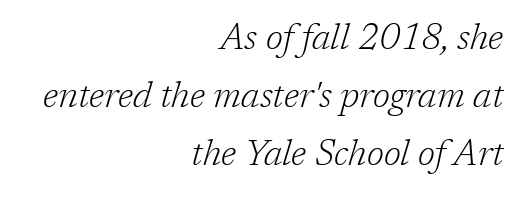
{"serif": "yes", "italic": "yes", "lean": "right", "slant_degrees": 17, "bold": "no", "weight": "light", "width": "normal", "stroke_contrast": "low", "x_height": "medium", "monospaced": "no", "underline": "no", "align": "right", "line_spacing": "normal", "line_spacing_ratio": 1.61, "letter_spacing": "normal", "letter_spacing_em": 0.0, "glyph_px": 36}
